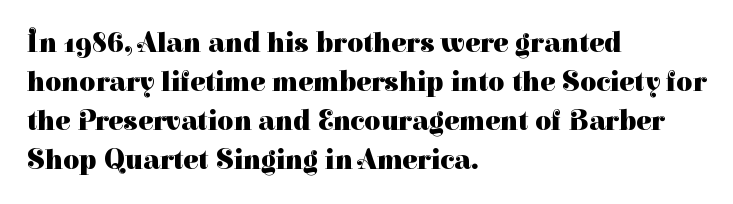
{"serif": "yes", "italic": "no", "bold": "yes", "weight": "heavy", "width": "normal", "stroke_contrast": "high", "x_height": "medium", "monospaced": "no", "underline": "no", "align": "left", "line_spacing": "normal", "line_spacing_ratio": 1.39, "letter_spacing": "normal", "letter_spacing_em": 0.0, "glyph_px": 28}
